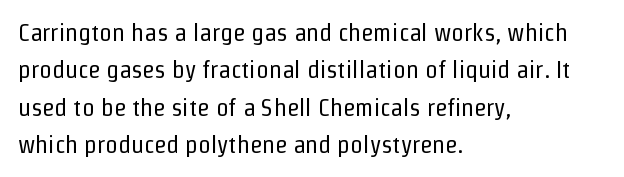
{"italic": "no", "bold": "no", "underline": "no", "align": "left", "line_spacing": "normal", "line_spacing_ratio": 1.5, "letter_spacing": "normal", "letter_spacing_em": 0.0, "glyph_px": 25}
